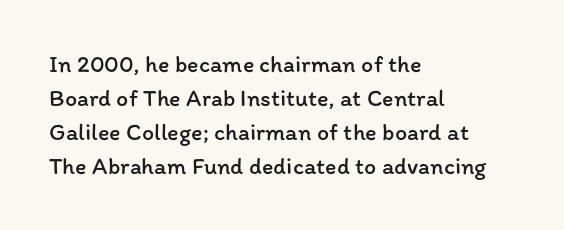
Q: Is the text bold? A: No.
Q: Is the text italic (slanted)? A: No, it is upright.
Q: Is the text underlined? A: No.
Q: How is the paragraph aligned? A: Left-aligned.
Q: Is the spacing between letters normal or unusually wide? A: Normal.
Q: Is the spacing between lines tight, normal or loose? A: Normal.
